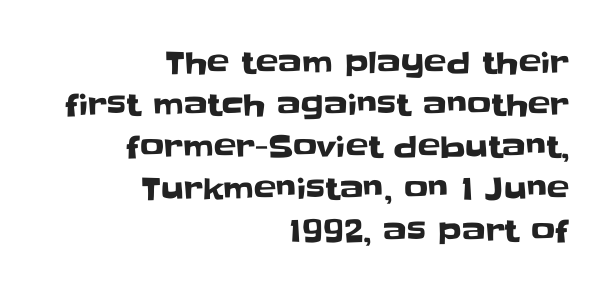
The string is rendered with underlining switched off. The paragraph has a hard right edge and a soft left edge. Is this a fixed-width face? No — the glyphs have proportional, varying widths. A typesetter would mark this as roman, not italic.
